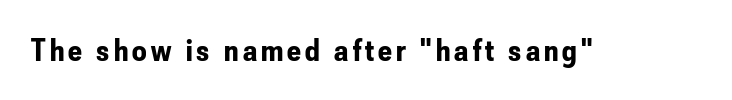
The font family rendered here belongs to the sans-serif group. In terms of weight, the rendering is a true, heavy bold. The area under the type is left untouched. The passage shown is typed in a proportional face where columns would drift. Does the lettering tilt? It doesn't — this is upright.
